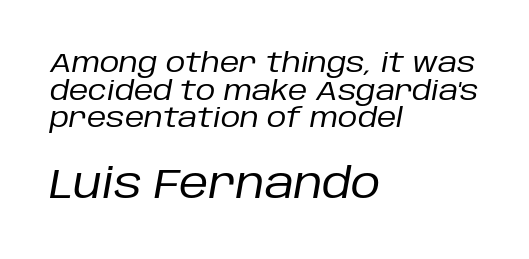
{"italic": "yes", "lean": "right", "slant_degrees": 10, "bold": "no", "weight": "regular", "width": "normal", "stroke_contrast": "low", "x_height": "large", "monospaced": "no", "underline": "no", "align": "left", "line_spacing": "tight", "line_spacing_ratio": 1.02, "letter_spacing": "normal", "letter_spacing_em": 0.0, "larger_block": "second", "size_ratio": 1.52, "glyph_px": 41}
